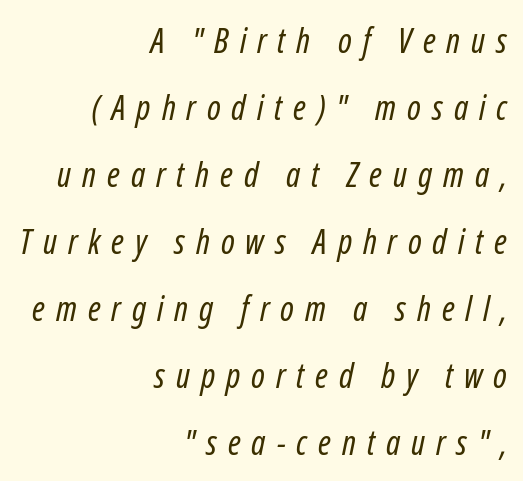
A typesetter would mark this as italic. Leading: increased. Any mark beneath the type? The region is blank. Compared with a flush-left layout, this one pins lines to the opposite, right side.
